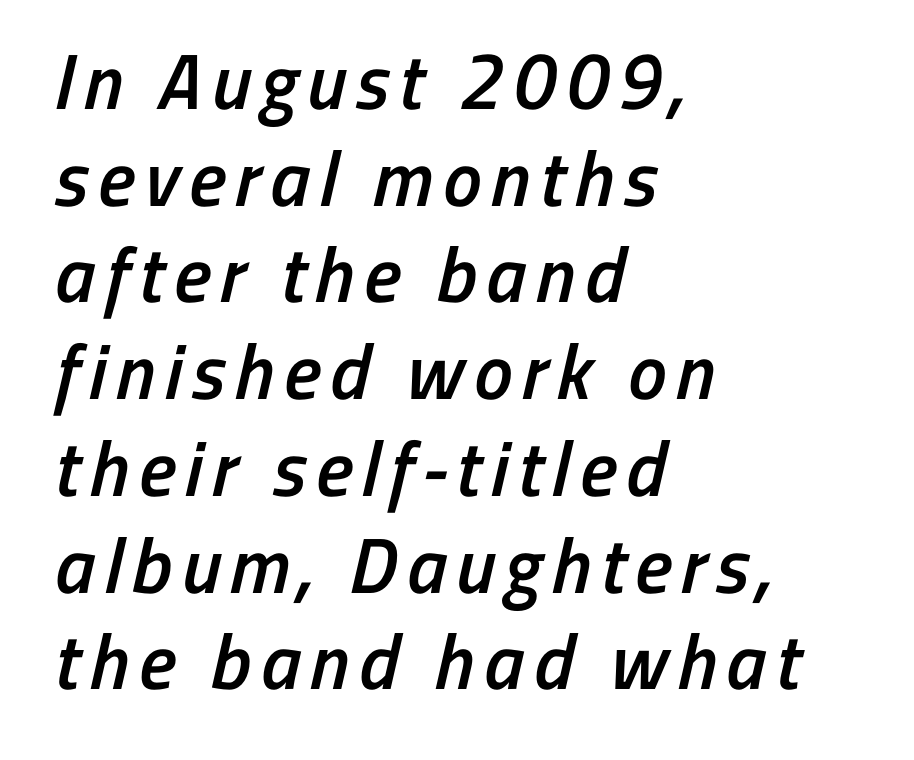
Q: Is the text bold? A: Semi-bold.
Q: Is the typeface a serif or a sans-serif typeface? A: Sans-serif.
Q: Is the text underlined? A: No.
Q: How is the paragraph aligned? A: Left-aligned.
Q: Width (condensed, normal, or wide)? A: Condensed.
Q: Stroke contrast? A: Low.
Q: x-height? A: Medium.
Q: Monospaced? A: No.
